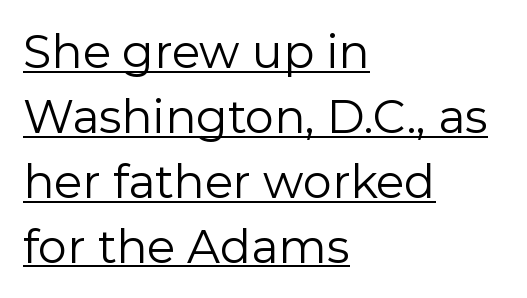
The image shows 46 px regular-weight sans-serif type, upright; set left-aligned, normal line spacing (1.41x), normal letter spacing, underlined; a medium x-height.
